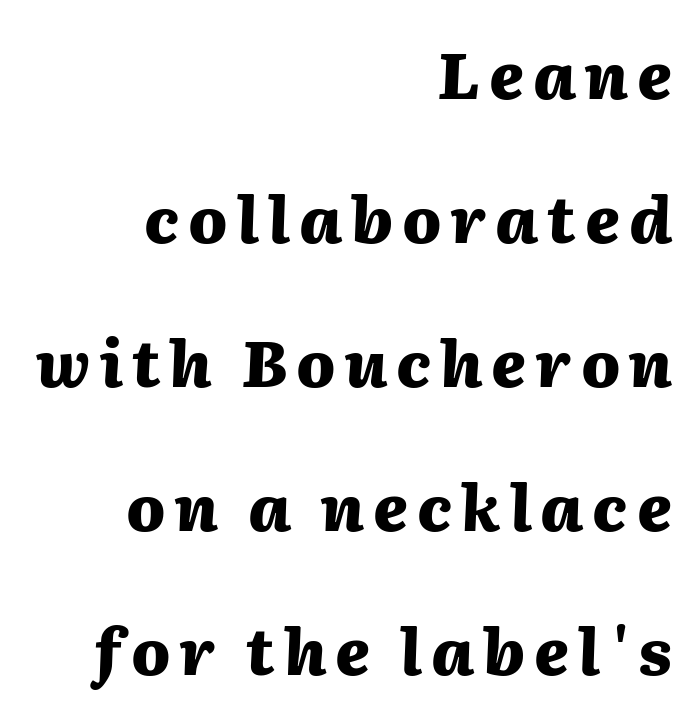
{"italic": "yes", "lean": "right", "slant_degrees": 2, "bold": "yes", "weight": "heavy", "width": "normal", "stroke_contrast": "medium", "x_height": "medium", "monospaced": "no", "underline": "no", "align": "right", "line_spacing": "loose", "line_spacing_ratio": 2.25, "glyph_px": 64}
